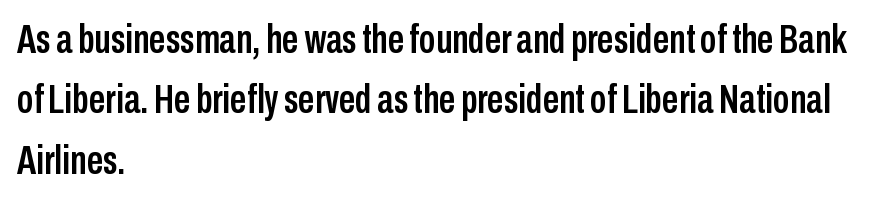
{"serif": "no", "italic": "no", "width": "condensed", "stroke_contrast": "low", "x_height": "medium", "monospaced": "no", "underline": "no", "align": "left", "line_spacing": "normal", "line_spacing_ratio": 1.47, "letter_spacing": "normal", "letter_spacing_em": 0.0, "glyph_px": 41}
